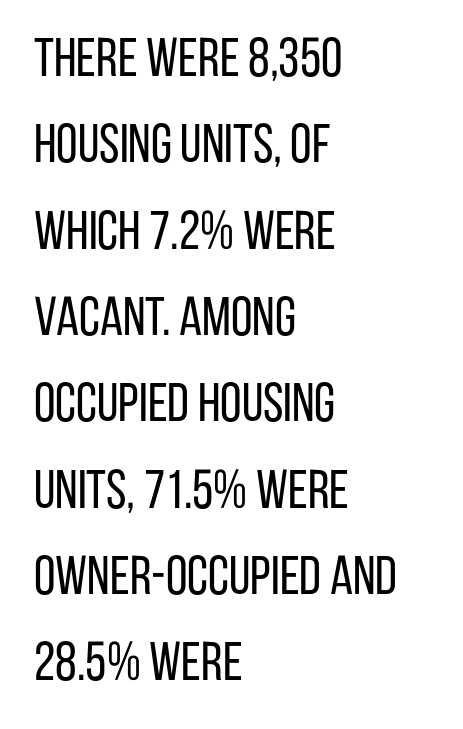
The foot of each line stays bare and open. Each word holds together tightly as a unit, with standard inter-letter gaps. Look at the bottom of the vertical strokes: they stop flat, with no serifs. Varying glyph widths throughout — classic text-font behaviour. Heaviness? Minimal to ordinary, like unemphasized prose.
